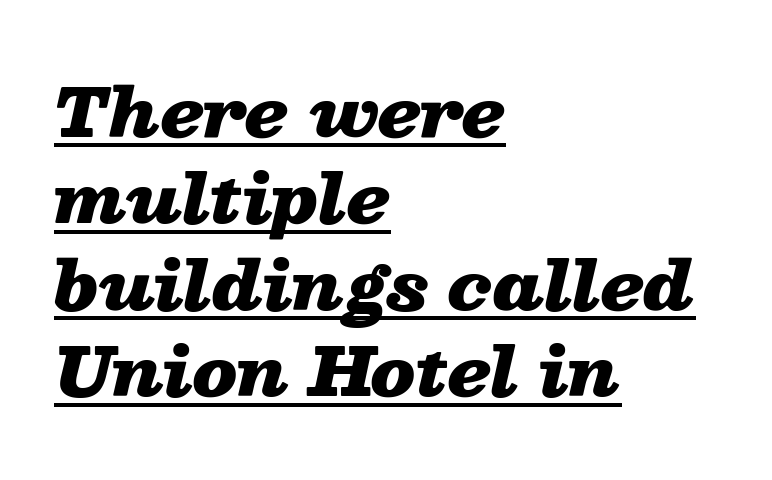
Thick stems and heavy bowls — unmistakably bold. A normal amount of white space separates one row of letters from the next. Spacing between characters is what you'd get straight out of the box. Character widths vary here, with narrow letters taking less room than wide ones.
